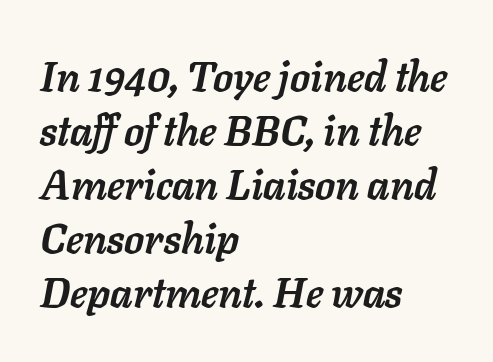
Q: Is the text bold? A: Yes.
Q: Is the text italic (slanted)? A: Yes, it leans right by about 11 degrees.
Q: Is the text underlined? A: No.
Q: How is the paragraph aligned? A: Left-aligned.
Q: Is the spacing between letters normal or unusually wide? A: Normal.
Q: Is the spacing between lines tight, normal or loose? A: Normal.
Q: Width (condensed, normal, or wide)? A: Normal.
Q: Stroke contrast? A: Low.
Q: x-height? A: Medium.
Q: Monospaced? A: No.
